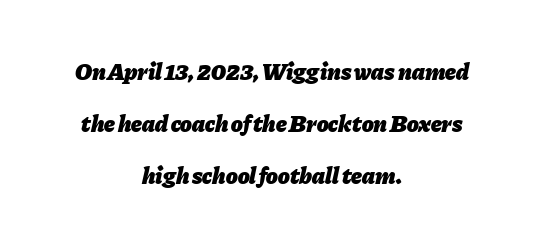
Decoration check: the copy has no underline. The face used here has the dense, thick strokes of a bold. Tracking value appears to be zero — textbook default spacing. What's the leading like? Stretched, with rows far apart. A centered setting, common on invitations and titles, is used for this passage. Yep, that's italic — everything's leaning.
